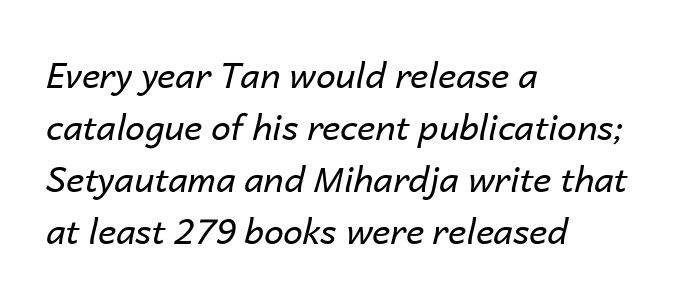
{"italic": "yes", "lean": "right", "slant_degrees": 14, "bold": "no", "weight": "regular", "width": "normal", "stroke_contrast": "low", "x_height": "medium", "monospaced": "no", "underline": "no", "align": "left", "line_spacing": "normal", "line_spacing_ratio": 1.49, "letter_spacing": "normal", "letter_spacing_em": 0.0, "glyph_px": 35}
